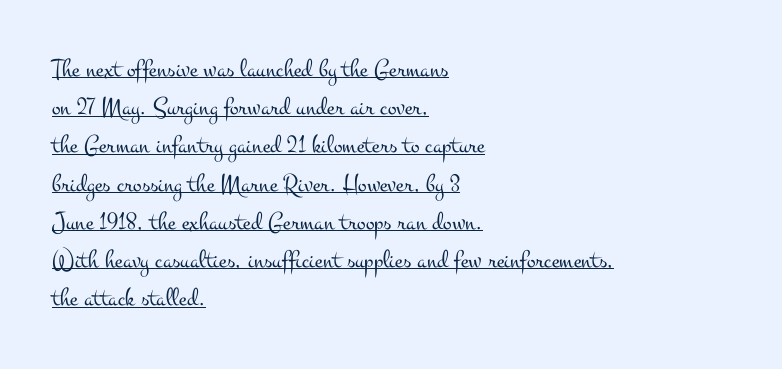
{"bold": "no", "underline": "yes", "align": "left", "line_spacing": "normal", "line_spacing_ratio": 1.47, "letter_spacing": "normal", "letter_spacing_em": 0.0, "glyph_px": 26}
